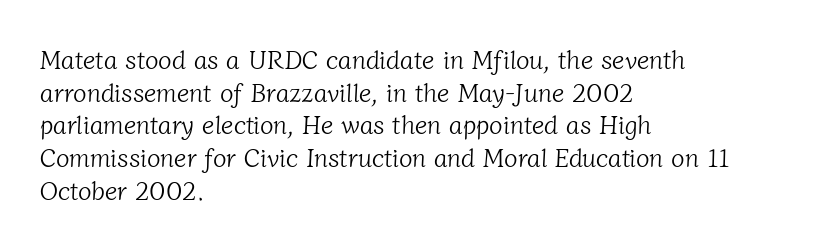
Glyph-to-glyph distance matches everyday printed text. Stroke mass is kept to a normal reading level or below. Does the leading feel generous? No, just average. Descender tails drop into unmarked territory. Casual observation: everything's shoved over to the left.
